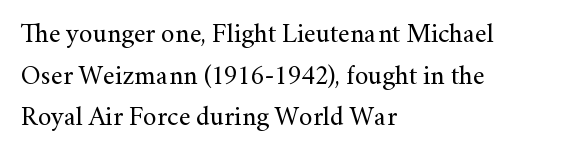
{"italic": "no", "bold": "no", "underline": "no", "align": "left", "line_spacing": "normal", "line_spacing_ratio": 1.54, "letter_spacing": "normal", "letter_spacing_em": 0.0, "glyph_px": 27}
